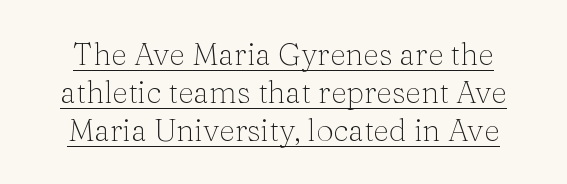
Q: Is the text bold? A: No.
Q: Is the text italic (slanted)? A: No, it is upright.
Q: Is the typeface a serif or a sans-serif typeface? A: Serif.
Q: Is the text underlined? A: Yes.
Q: Is the spacing between letters normal or unusually wide? A: Normal.
Q: Width (condensed, normal, or wide)? A: Normal.
Q: Stroke contrast? A: Medium.
Q: x-height? A: Medium.
Q: Monospaced? A: No.
